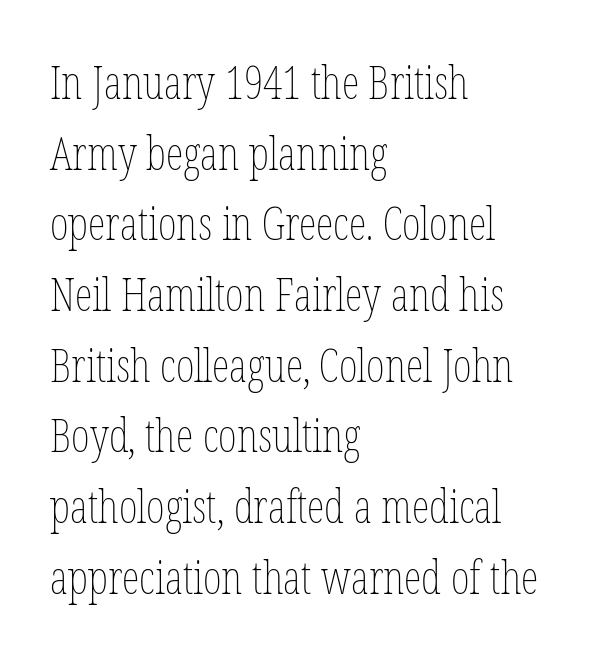
{"italic": "no", "bold": "no", "weight": "thin", "width": "condensed", "stroke_contrast": "low", "x_height": "medium", "monospaced": "no", "underline": "no", "align": "left", "line_spacing": "normal", "line_spacing_ratio": 1.57, "letter_spacing": "normal", "letter_spacing_em": 0.0, "glyph_px": 45}
